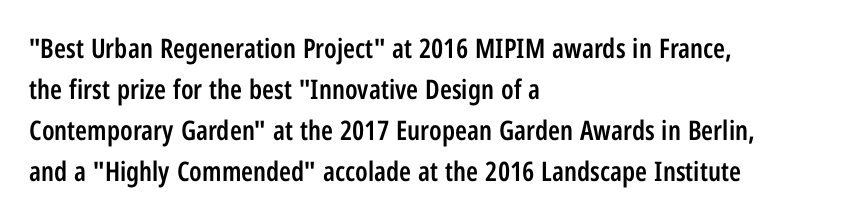
The image shows 27 px text type, upright; set left-aligned, normal line spacing (1.52x), normal letter spacing, not underlined.
